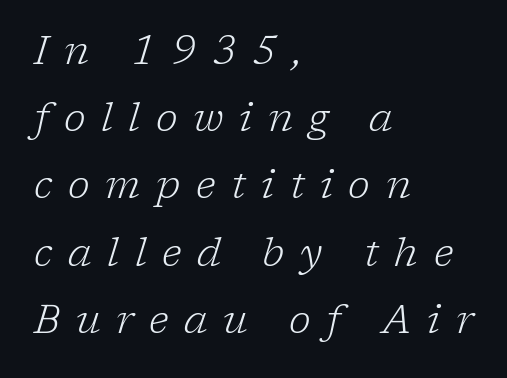
An italicized treatment has been applied to the whole sample. The passage is arranged the way most books set body copy — flush left. Students, note that the glyphs here are deliberately spaced far apart. The face looks like a standard text weight, possibly lighter. Clear beneath every line of the passage. The rendering uses natural spacing where letterforms have individual widths.
